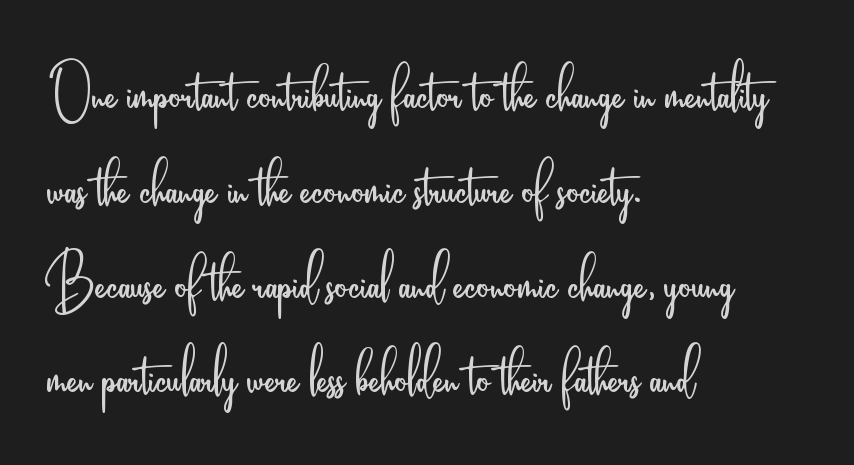
The image shows 79 px light, condensed sans-serif type; set left-aligned, line spacing 1.2x, normal letter spacing, not underlined; low stroke contrast and a small x-height.
